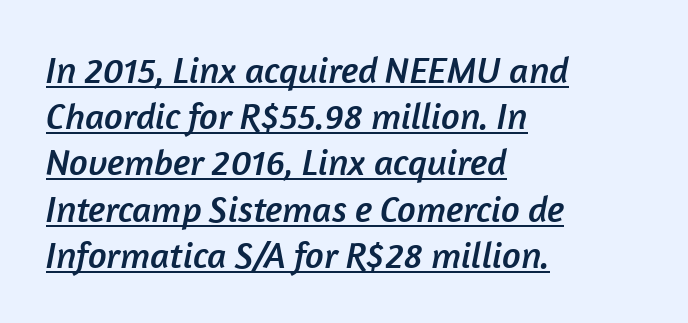
Compared with a centered layout, this one pins lines to the left instead. Here the designer chose a conventional face with non-uniform glyph widths. The rendered words wear a rule along their underside. Look at the bottom of the vertical strokes: they stop flat, with no serifs.
